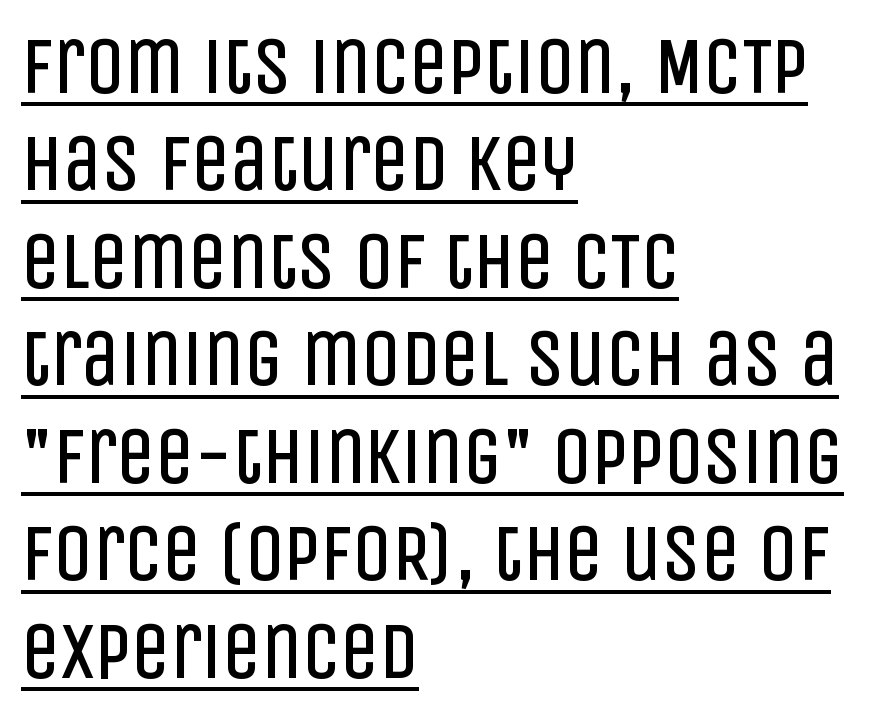
The image shows 78 px regular-weight, condensed sans-serif type, upright; set left-aligned, normal line spacing (1.25x), normal letter spacing, underlined; low stroke contrast and a large x-height.
